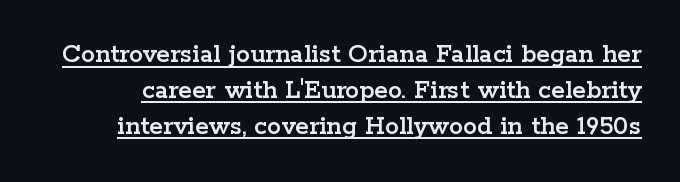
The image shows 28 px wide serif type, upright; set normal line spacing (1.28x), normal letter spacing, underlined; low stroke contrast and a medium x-height.
